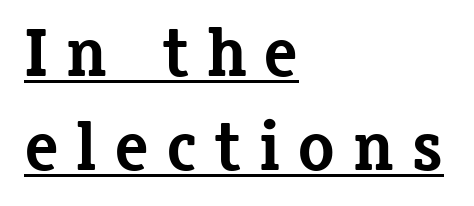
{"serif": "yes", "italic": "no", "bold": "yes", "weight": "bold", "width": "normal", "stroke_contrast": "low", "x_height": "medium", "monospaced": "no", "underline": "yes", "align": "left", "line_spacing": "normal", "line_spacing_ratio": 1.36, "letter_spacing": "wide", "letter_spacing_em": 0.24, "glyph_px": 69}
